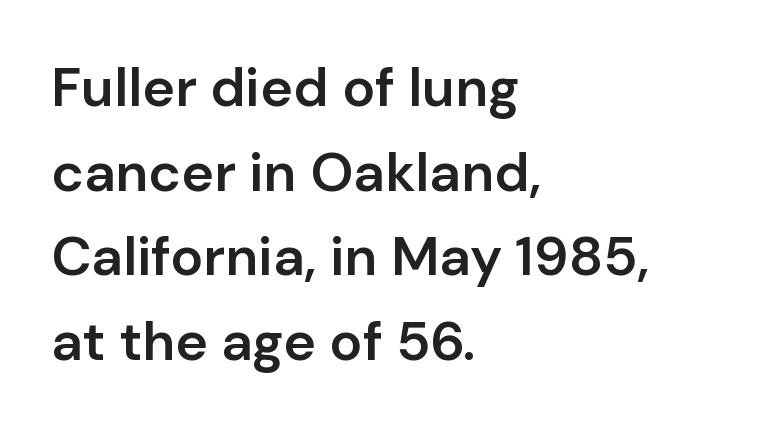
The rag falls on the right side of this text block. Strokes here are thickened, but only to semibold level. No italicization has been applied; the sample stays upright. Successive baselines arrive at the customary interval. You could not count columns in this text — the font is proportionally spaced.
